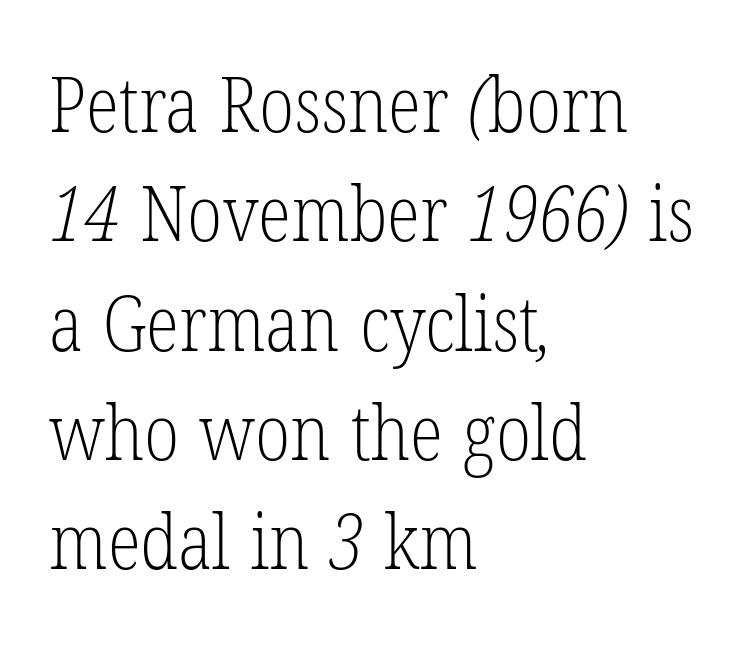
{"serif": "yes", "bold": "no", "weight": "light", "width": "condensed", "stroke_contrast": "low", "x_height": "medium", "monospaced": "no", "underline": "no", "align": "left", "line_spacing": "normal", "line_spacing_ratio": 1.42, "letter_spacing": "normal", "letter_spacing_em": 0.0, "glyph_px": 77}
